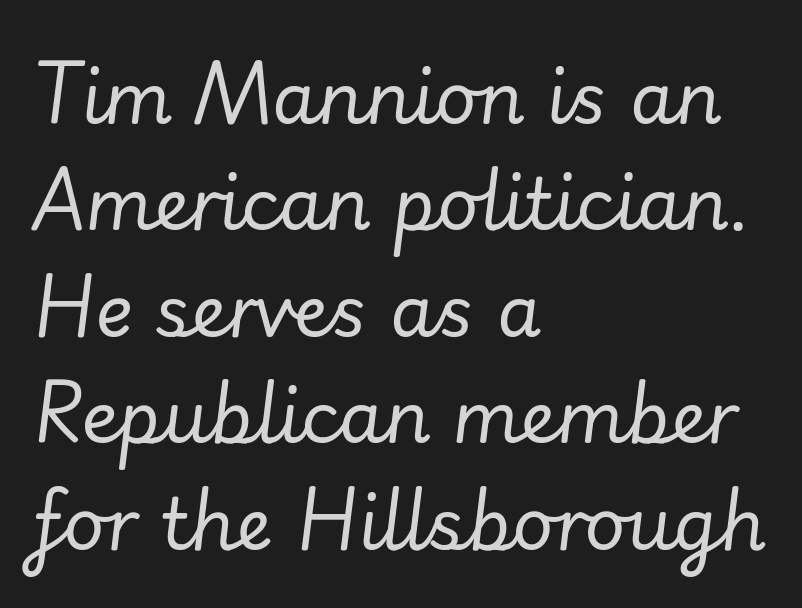
Do the characters align in a grid? No, the font is proportional. The rendering anchors every line to the left-hand side. Baseline-to-baseline distance is the conventional proportion of letter height. There is no visible air inserted between adjacent glyphs. The font's italic variant was chosen for this text.
